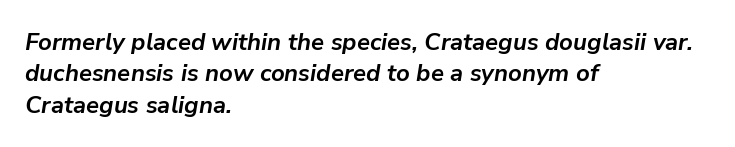
Q: Is the text bold? A: Yes.
Q: Is the text italic (slanted)? A: Yes, it leans right by about 9 degrees.
Q: Is the text underlined? A: No.
Q: How is the paragraph aligned? A: Left-aligned.
Q: Is the spacing between letters normal or unusually wide? A: Normal.
Q: Is the spacing between lines tight, normal or loose? A: Normal.
